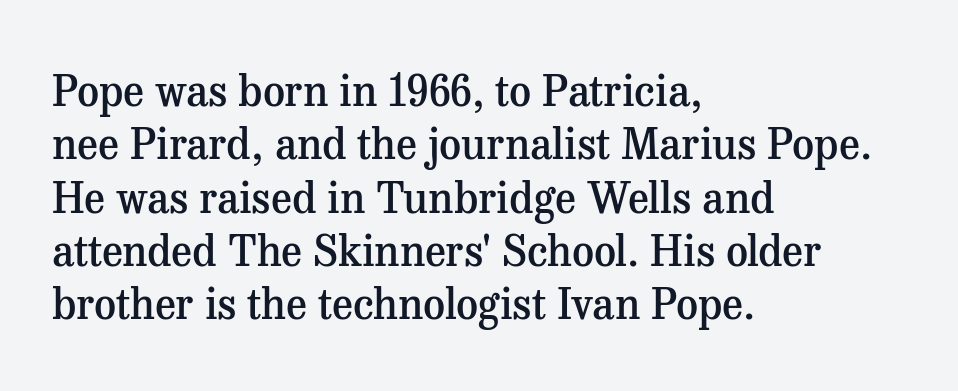
Q: Is the text bold? A: Semi-bold.
Q: Is the text italic (slanted)? A: No, it is upright.
Q: Is the typeface a serif or a sans-serif typeface? A: Serif.
Q: Is the text underlined? A: No.
Q: How is the paragraph aligned? A: Left-aligned.
Q: Is the spacing between letters normal or unusually wide? A: Normal.
Q: Width (condensed, normal, or wide)? A: Normal.
Q: Stroke contrast? A: Medium.
Q: x-height? A: Medium.
Q: Monospaced? A: No.
